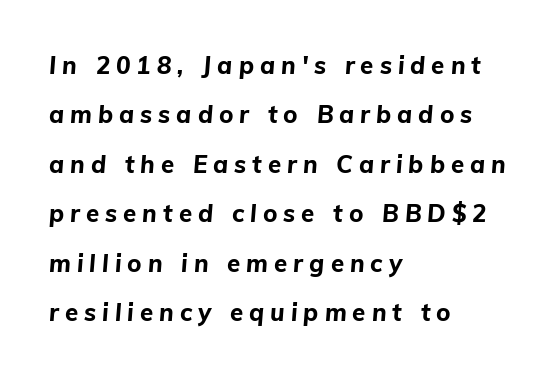
The image shows 24 px bold type, italic (leaning right); set left-aligned, loose line spacing (2.06x), unusually wide letter spacing (+0.25 em), not underlined.
